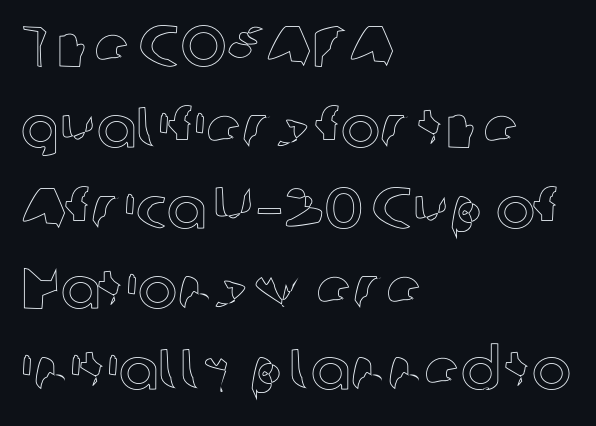
{"italic": "no", "width": "normal", "x_height": "medium", "monospaced": "no", "underline": "no", "align": "left", "line_spacing": "normal", "line_spacing_ratio": 1.37, "letter_spacing": "normal", "letter_spacing_em": 0.0, "glyph_px": 59}
